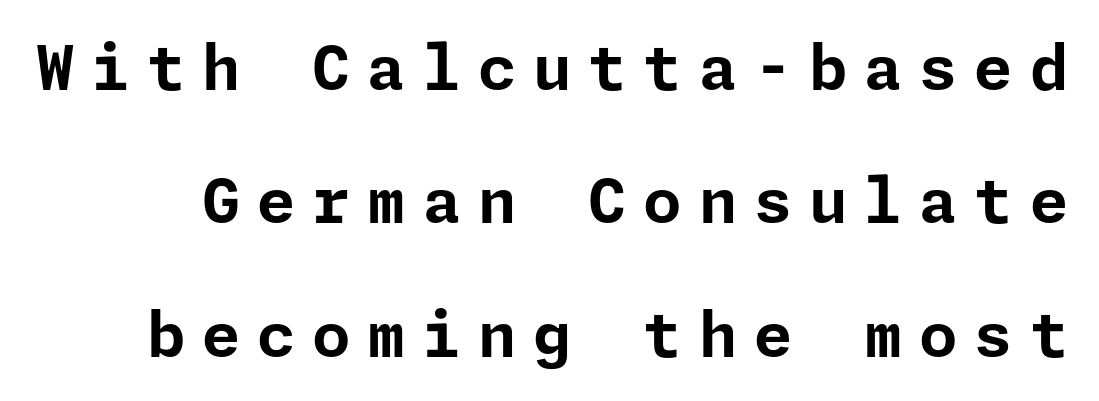
{"serif": "no", "italic": "no", "bold": "yes", "weight": "bold", "width": "normal", "stroke_contrast": "low", "x_height": "medium", "underline": "no", "line_spacing": "loose", "line_spacing_ratio": 2.15, "letter_spacing": "wide", "letter_spacing_em": 0.27, "glyph_px": 62}
